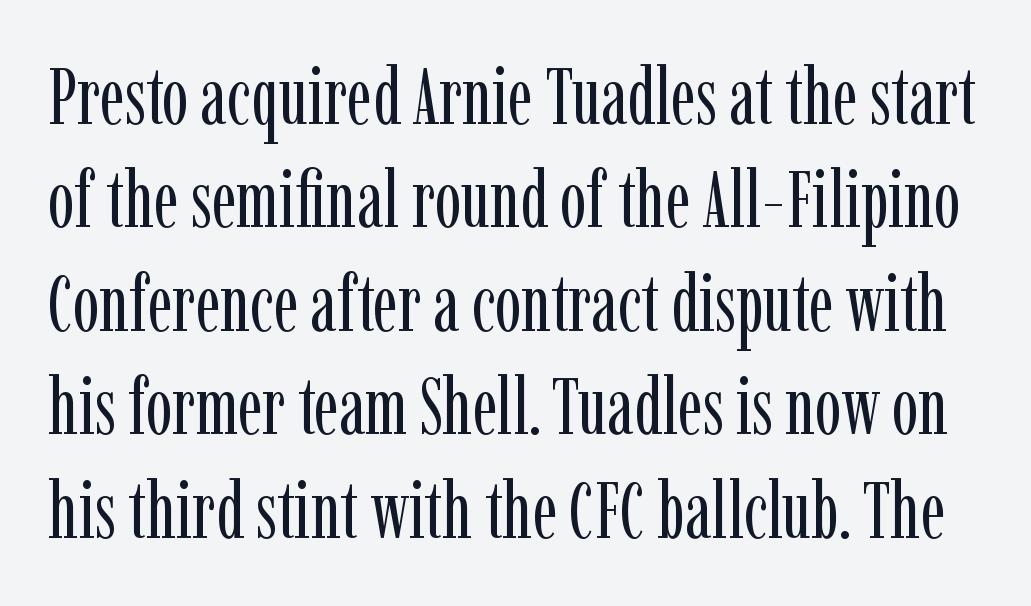
Q: Is the text bold? A: No.
Q: Is the text italic (slanted)? A: No, it is upright.
Q: Is the typeface a serif or a sans-serif typeface? A: Serif.
Q: Is the text underlined? A: No.
Q: Is the spacing between letters normal or unusually wide? A: Normal.
Q: Is the spacing between lines tight, normal or loose? A: Normal.
Q: Width (condensed, normal, or wide)? A: Condensed.
Q: Stroke contrast? A: Low.
Q: x-height? A: Medium.
Q: Monospaced? A: No.
